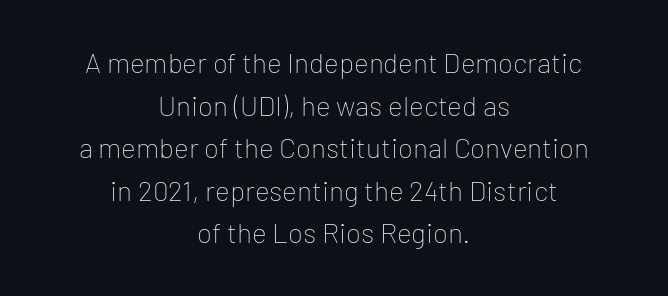
{"serif": "no", "italic": "no", "bold": "no", "weight": "thin", "width": "normal", "stroke_contrast": "low", "x_height": "medium", "monospaced": "no", "underline": "no", "align": "center", "line_spacing": "normal", "line_spacing_ratio": 1.52, "letter_spacing": "normal", "letter_spacing_em": 0.0, "glyph_px": 28}
